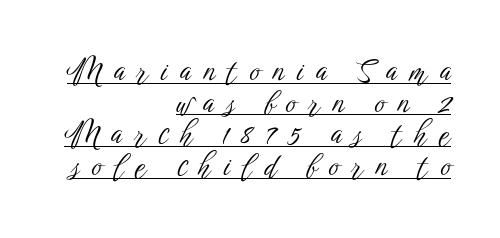
Bold? No — there's no thickening of the strokes. Spacing between characters has been opened up far beyond the box default. The designer dialed line spacing down below the default. Font category for this specimen: sans-serif.
